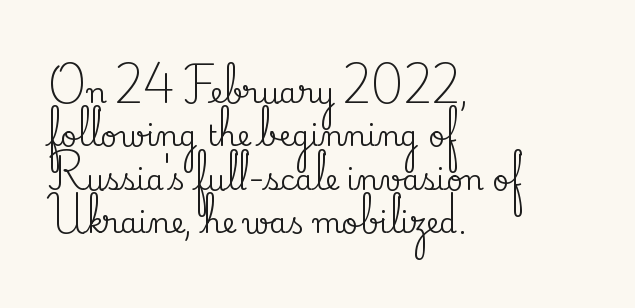
The image shows 29 px serif type, upright; set left-aligned, normal line spacing (1.5x), normal letter spacing, not underlined; medium stroke contrast and a small x-height.
